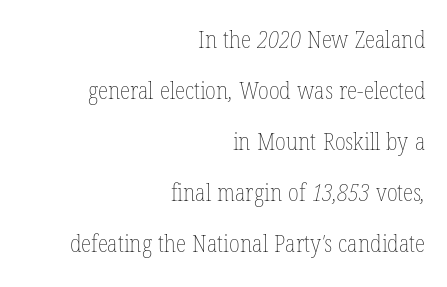
The image shows 24 px text type; set right-aligned, loose line spacing (2.13x), normal letter spacing, not underlined.
